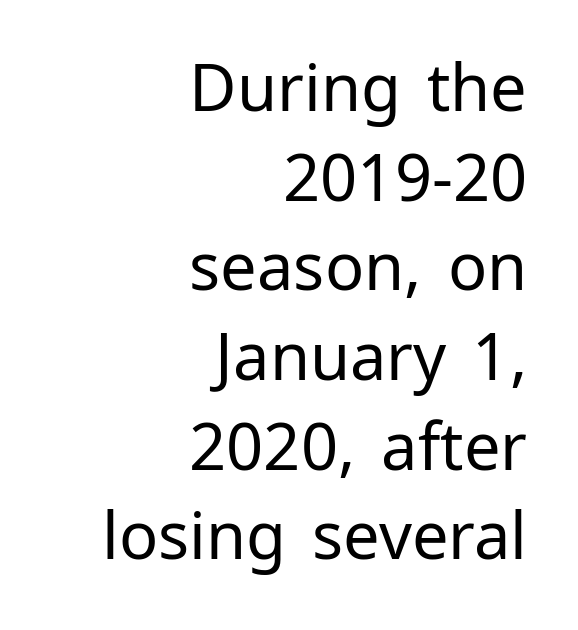
The text was rendered using a sans face with plain stroke endings. Teacher's note: observe the even right margin — that is flush-right alignment. Italic: no, the glyphs are upright roman. No heavy texture on the line: the type isn't bold. Quick note: interline space is typical.
